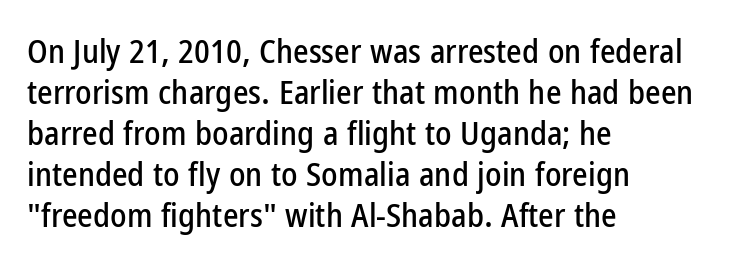
Observe the absence of serifs on each vertical stroke in this sample. Do the characters align in a grid? No, the font is proportional. A roman cut, with each character standing at attention. Honestly, there is no underline to notice here at all.
